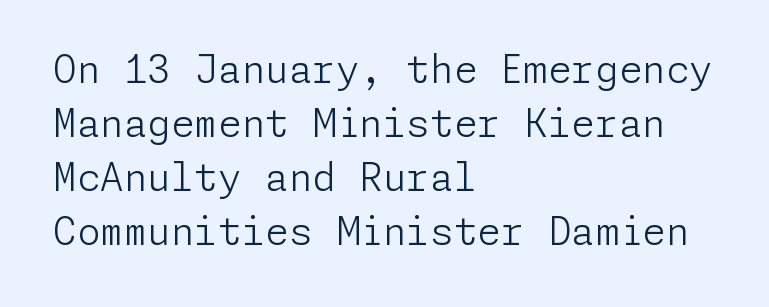
Q: Is the text bold? A: No.
Q: Is the text italic (slanted)? A: No, it is upright.
Q: Is the typeface a serif or a sans-serif typeface? A: Sans-serif.
Q: Is the text underlined? A: No.
Q: How is the paragraph aligned? A: Left-aligned.
Q: Is the spacing between letters normal or unusually wide? A: Normal.
Q: Is the spacing between lines tight, normal or loose? A: Normal.
Q: Width (condensed, normal, or wide)? A: Normal.
Q: Stroke contrast? A: Low.
Q: x-height? A: Medium.
